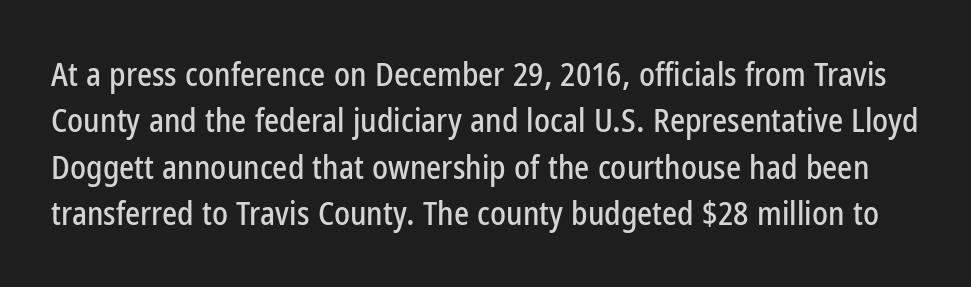
The image shows 32 px condensed sans-serif type, upright; set normal line spacing (1.45x), normal letter spacing, not underlined; low stroke contrast and a medium x-height.
